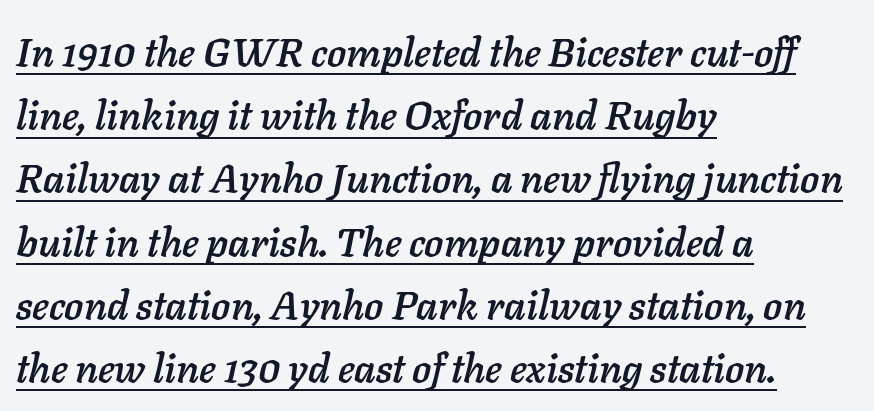
{"italic": "yes", "lean": "right", "slant_degrees": 11, "width": "normal", "stroke_contrast": "low", "x_height": "medium", "monospaced": "no", "underline": "yes", "align": "left", "line_spacing": "normal", "line_spacing_ratio": 1.58, "letter_spacing": "normal", "letter_spacing_em": 0.0, "glyph_px": 40}
